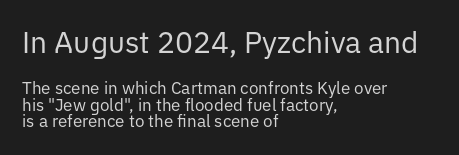
Q: Is the text bold? A: No.
Q: Is the text italic (slanted)? A: No, it is upright.
Q: Is the typeface a serif or a sans-serif typeface? A: Sans-serif.
Q: Is the text underlined? A: No.
Q: How is the paragraph aligned? A: Left-aligned.
Q: Is the spacing between letters normal or unusually wide? A: Normal.
Q: Is the spacing between lines tight, normal or loose? A: Tight.
Q: Which block of text is set in a larger size, the first (top) or the second (bottom)? A: The first (top) one.
Q: Width (condensed, normal, or wide)? A: Normal.
Q: Stroke contrast? A: Low.
Q: x-height? A: Medium.
Q: Monospaced? A: No.
